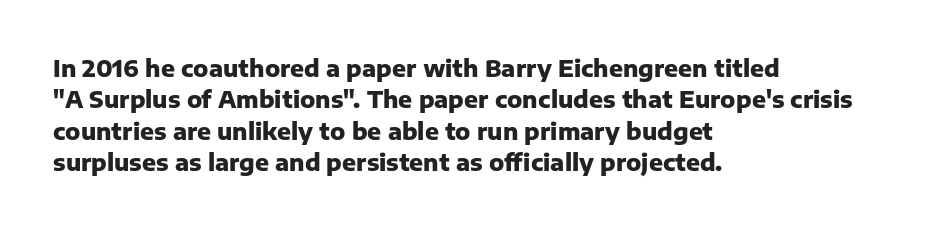
The image shows 23 px bold type, upright; set left-aligned, normal line spacing (1.36x), normal letter spacing, not underlined.
